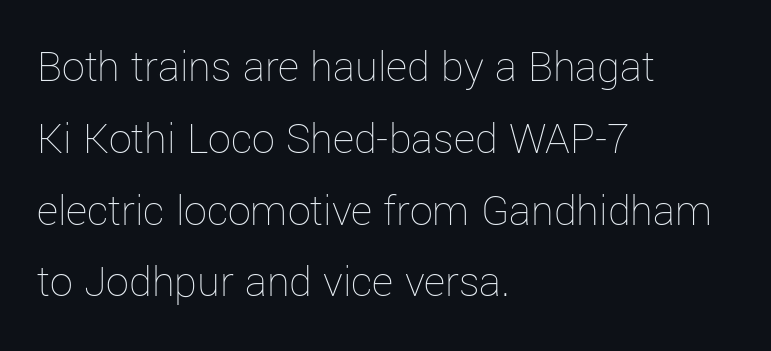
Q: Is the text bold? A: No.
Q: Is the text italic (slanted)? A: No, it is upright.
Q: Is the text underlined? A: No.
Q: How is the paragraph aligned? A: Left-aligned.
Q: Is the spacing between letters normal or unusually wide? A: Normal.
Q: Is the spacing between lines tight, normal or loose? A: Normal.
Q: Width (condensed, normal, or wide)? A: Normal.
Q: Stroke contrast? A: Low.
Q: x-height? A: Medium.
Q: Monospaced? A: No.
